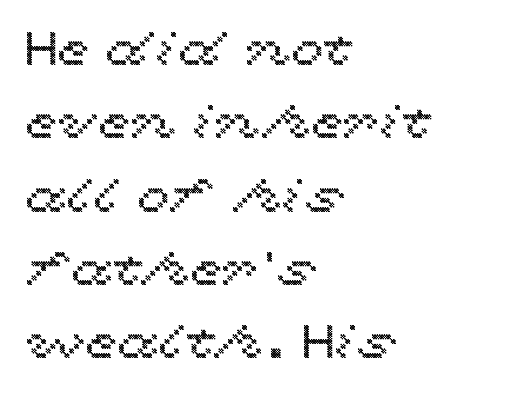
The image shows 47 px wide type; set left-aligned, normal line spacing (1.56x), normal letter spacing, not underlined; a medium x-height.
